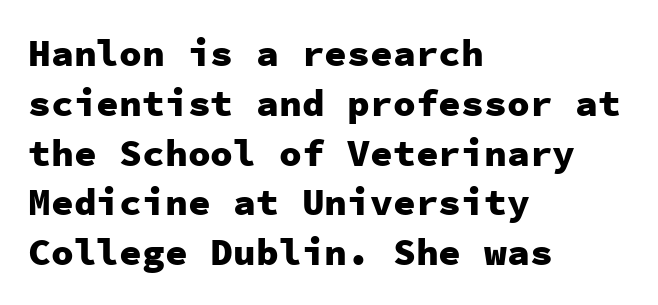
Q: Is the text bold? A: Yes.
Q: Is the text italic (slanted)? A: No, it is upright.
Q: Is the typeface a serif or a sans-serif typeface? A: Sans-serif.
Q: Is the text underlined? A: No.
Q: How is the paragraph aligned? A: Left-aligned.
Q: Is the spacing between letters normal or unusually wide? A: Normal.
Q: Is the spacing between lines tight, normal or loose? A: Normal.
Q: Width (condensed, normal, or wide)? A: Normal.
Q: Stroke contrast? A: Low.
Q: x-height? A: Medium.
Q: Monospaced? A: Yes.
